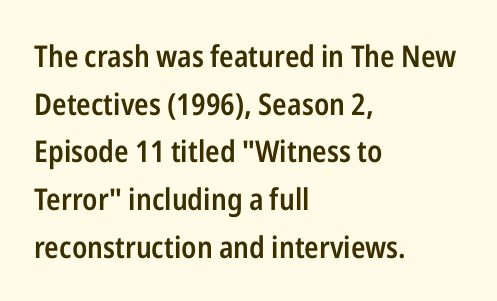
The image shows 30 px semibold, condensed sans-serif type, upright; set left-aligned, normal line spacing (1.59x), normal letter spacing, not underlined; low stroke contrast and a medium x-height.
